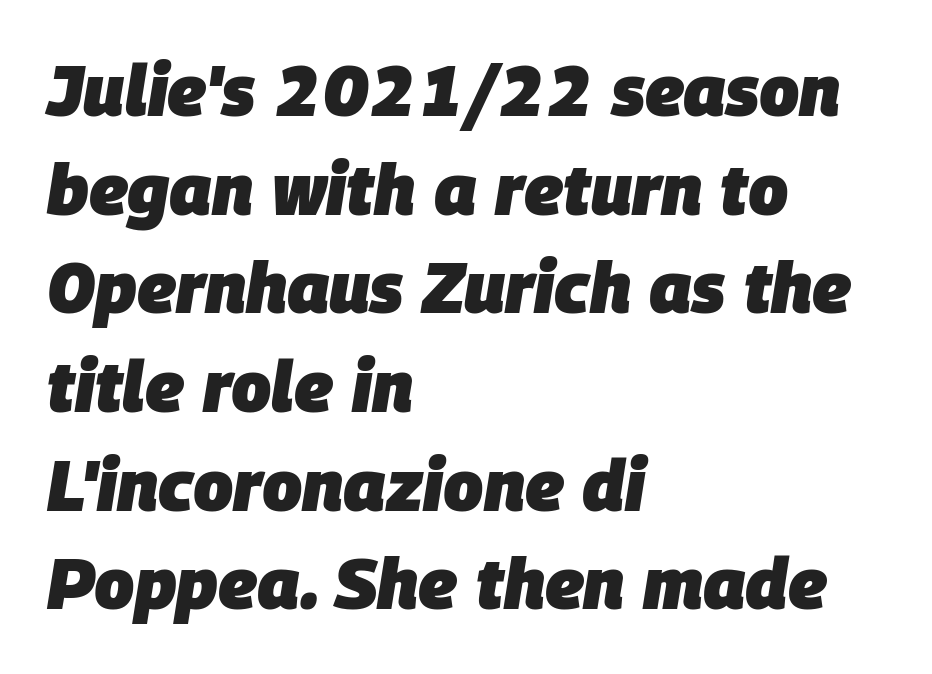
Varying glyph widths throughout — classic text-font behaviour. The line texture is even and compact thanks to regular tracking. Does the copy run flush right? No — it runs flush left. Reading down the column, the eye jumps a familiar distance to each next line. Notice how thick the strokes are: this is what a full bold looks like. Does the lettering tilt? It does — this is italic.
